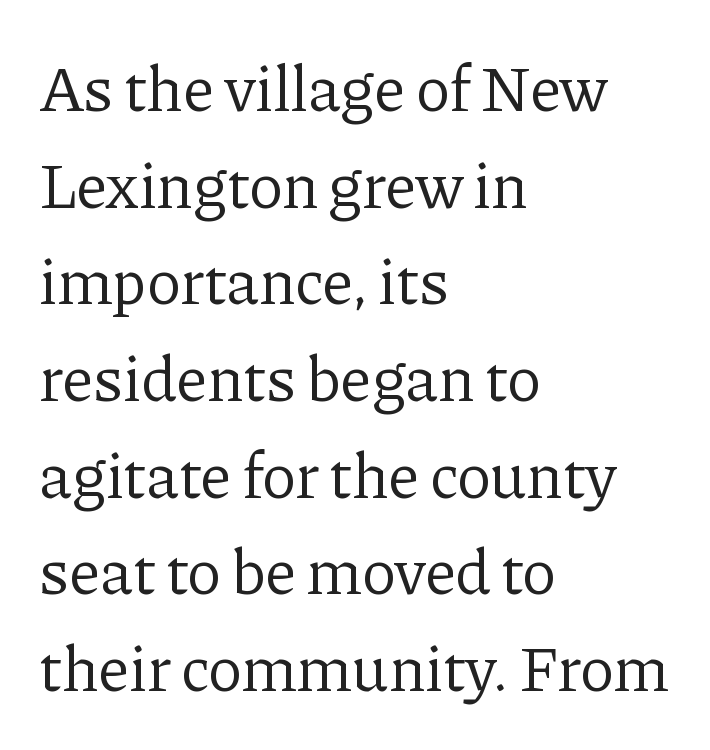
The compositor pushed each line to the left boundary. The characters are drawn with everyday or finer stroke widths. It's the straight-up-and-down kind of type. The face used here is proportionally spaced, like ordinary book or web type. Tracking value appears to be zero — textbook default spacing.
